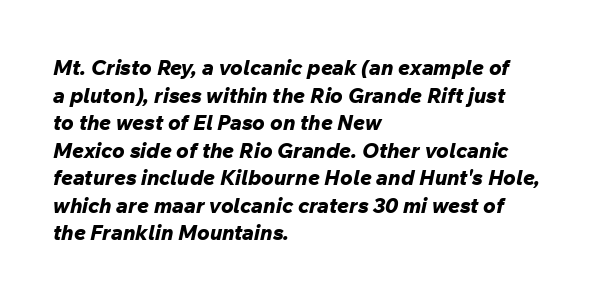
Q: Is the text bold? A: Yes.
Q: Is the text italic (slanted)? A: Yes, it leans right by about 12 degrees.
Q: Is the text underlined? A: No.
Q: How is the paragraph aligned? A: Left-aligned.
Q: Is the spacing between letters normal or unusually wide? A: Normal.
Q: Is the spacing between lines tight, normal or loose? A: Normal.
